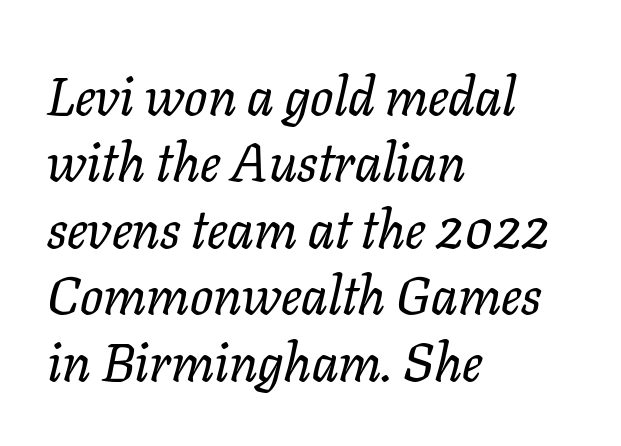
{"serif": "yes", "italic": "yes", "lean": "right", "slant_degrees": 11, "width": "normal", "stroke_contrast": "low", "x_height": "medium", "monospaced": "no", "underline": "no", "align": "left", "line_spacing_ratio": 1.23, "letter_spacing": "normal", "letter_spacing_em": 0.0, "glyph_px": 54}
